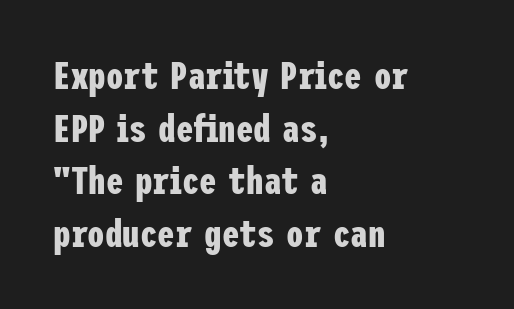
{"serif": "no", "italic": "no", "bold": "yes", "weight": "bold", "width": "condensed", "stroke_contrast": "low", "x_height": "medium", "underline": "no", "align": "left", "line_spacing": "normal", "line_spacing_ratio": 1.35, "letter_spacing": "normal", "letter_spacing_em": 0.0, "glyph_px": 39}
